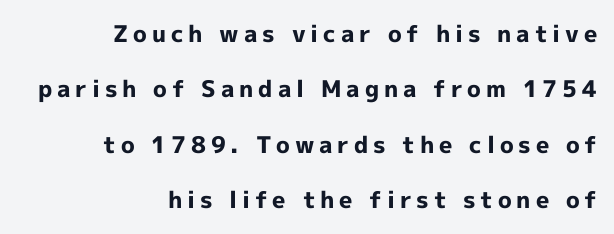
The image shows 23 px bold type, upright; set right-aligned, loose line spacing (2.41x), unusually wide letter spacing (+0.21 em), not underlined.
